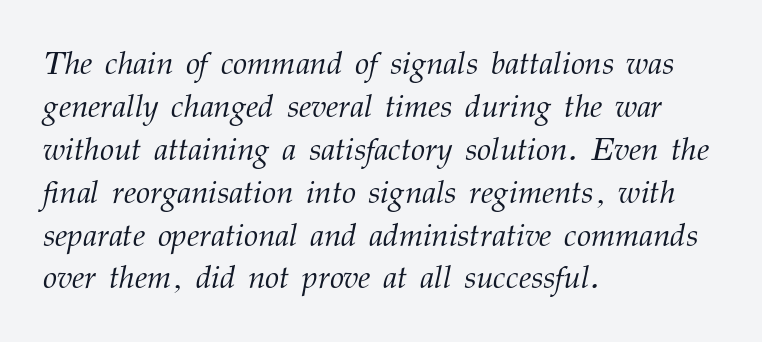
{"serif": "yes", "italic": "yes", "lean": "right", "slant_degrees": 12, "bold": "no", "weight": "light", "width": "normal", "stroke_contrast": "medium", "x_height": "medium", "monospaced": "no", "underline": "no", "align": "left", "line_spacing": "normal", "line_spacing_ratio": 1.34, "letter_spacing": "normal", "letter_spacing_em": 0.0, "glyph_px": 32}
